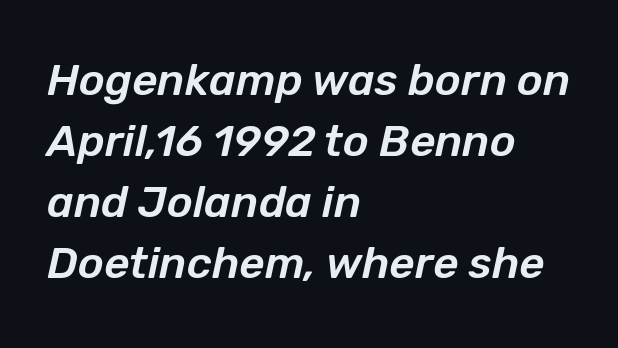
{"italic": "yes", "lean": "right", "slant_degrees": 12, "width": "normal", "stroke_contrast": "low", "x_height": "medium", "monospaced": "no", "underline": "no", "align": "left", "line_spacing": "normal", "line_spacing_ratio": 1.39, "letter_spacing": "normal", "letter_spacing_em": 0.0, "glyph_px": 44}
